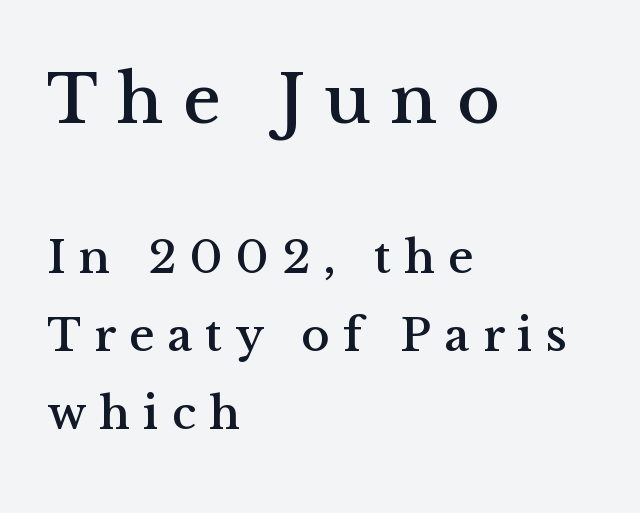
{"serif": "yes", "italic": "no", "width": "normal", "stroke_contrast": "medium", "x_height": "medium", "monospaced": "no", "underline": "no", "align": "left", "line_spacing": "normal", "line_spacing_ratio": 1.63, "letter_spacing": "wide", "letter_spacing_em": 0.27, "larger_block": "first", "size_ratio": 1.5, "glyph_px": 72}
